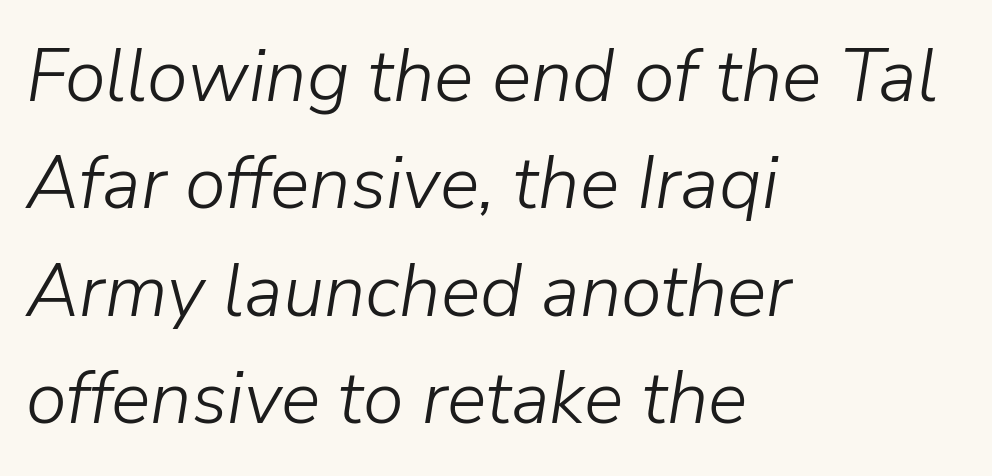
Is this a fixed-width face? No — the glyphs have proportional, varying widths. Beneath every word, the page is bare. Heaviness? Minimal to ordinary, like unemphasized prose. The font's italic variant was chosen for this text.
